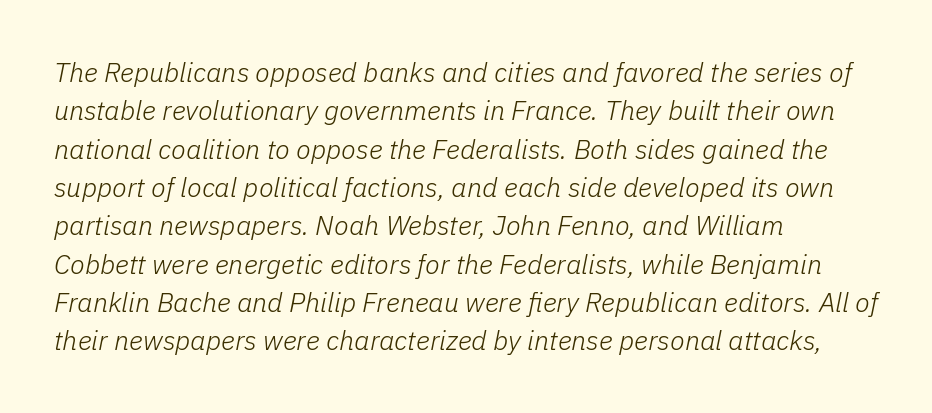
The image shows 27 px text type, italic (leaning right); set left-aligned, normal line spacing (1.42x), normal letter spacing, not underlined.
